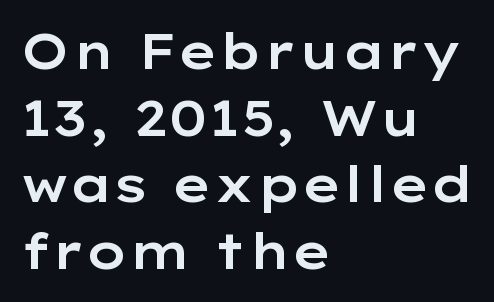
{"serif": "no", "italic": "no", "width": "wide", "stroke_contrast": "low", "x_height": "medium", "monospaced": "no", "underline": "no", "align": "left", "line_spacing": "normal", "line_spacing_ratio": 1.36, "letter_spacing": "normal", "letter_spacing_em": 0.0, "glyph_px": 49}
